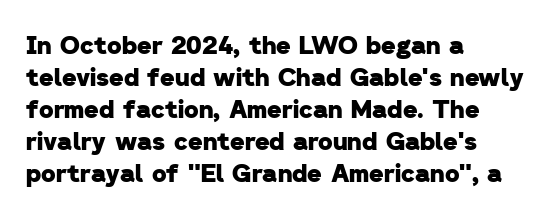
The image shows 25 px bold type; set left-aligned, normal line spacing (1.28x), normal letter spacing, not underlined.
